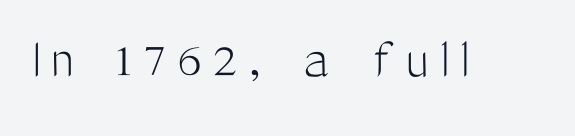
The image shows 61 px light, condensed sans-serif type, upright; set not underlined; medium stroke contrast and a medium x-height.
